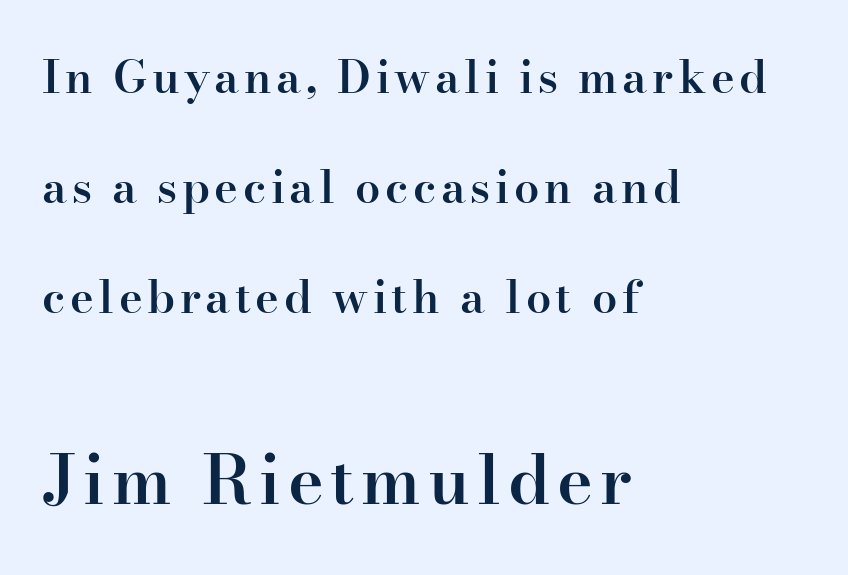
Small tapered or slab feet sit at the stroke ends, so this counts as serif. This is the regular roman posture of the typeface. Semibold letterforms, between regular and bold. Interline gaps are noticeably wide in this sample. Any mark beneath the type? The region is blank. The text block is weighted toward the left margin, trailing off unevenly rightward.
